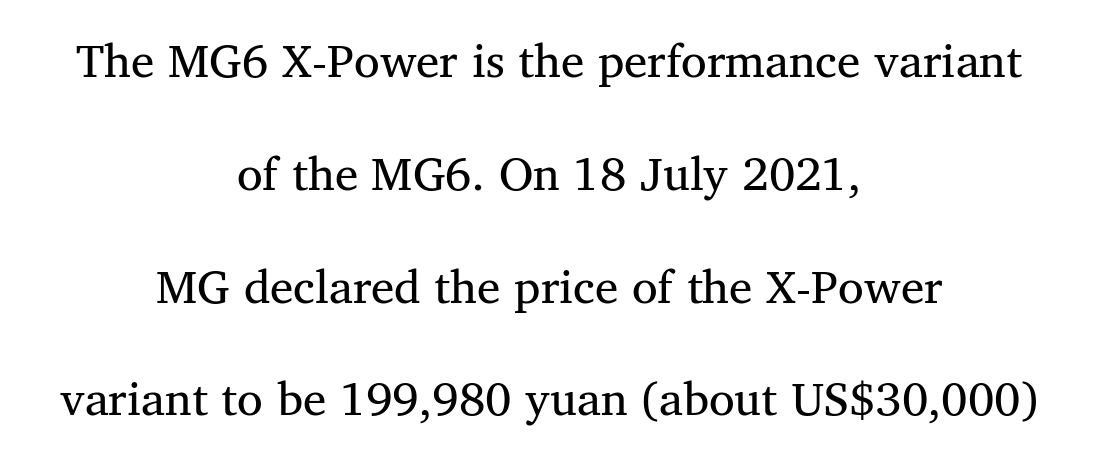
Q: Is the text bold? A: No.
Q: Is the text italic (slanted)? A: No, it is upright.
Q: Is the typeface a serif or a sans-serif typeface? A: Serif.
Q: Is the text underlined? A: No.
Q: How is the paragraph aligned? A: Centered.
Q: Is the spacing between letters normal or unusually wide? A: Normal.
Q: Is the spacing between lines tight, normal or loose? A: Loose.
Q: Width (condensed, normal, or wide)? A: Normal.
Q: Stroke contrast? A: Medium.
Q: x-height? A: Medium.
Q: Monospaced? A: No.
